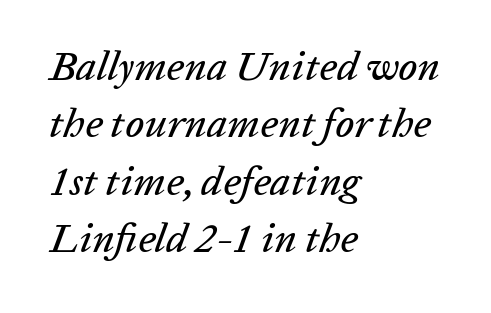
Q: Is the text italic (slanted)? A: Yes, it leans right by about 20 degrees.
Q: Is the text underlined? A: No.
Q: How is the paragraph aligned? A: Left-aligned.
Q: Is the spacing between letters normal or unusually wide? A: Normal.
Q: Is the spacing between lines tight, normal or loose? A: Normal.
Q: Width (condensed, normal, or wide)? A: Normal.
Q: Stroke contrast? A: Low.
Q: x-height? A: Medium.
Q: Monospaced? A: No.
